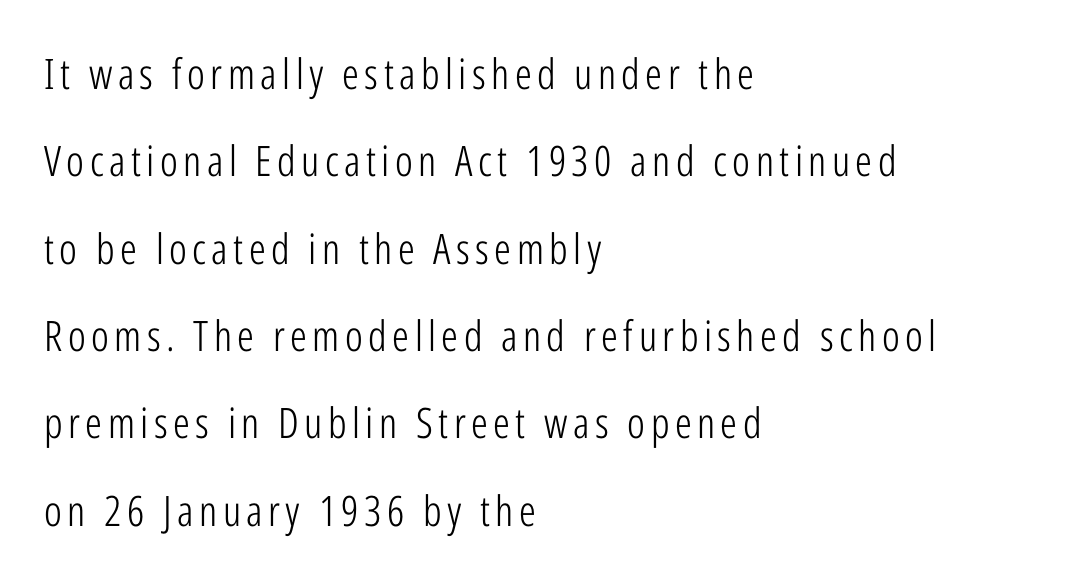
A typesetter would call this proportional, since set widths differ per character. Type without underlining. Classification — sans serif. How would I describe the line gaps? Wide and relaxed. Visually the block forms a straight wall on the left and a jagged coastline on the right.
